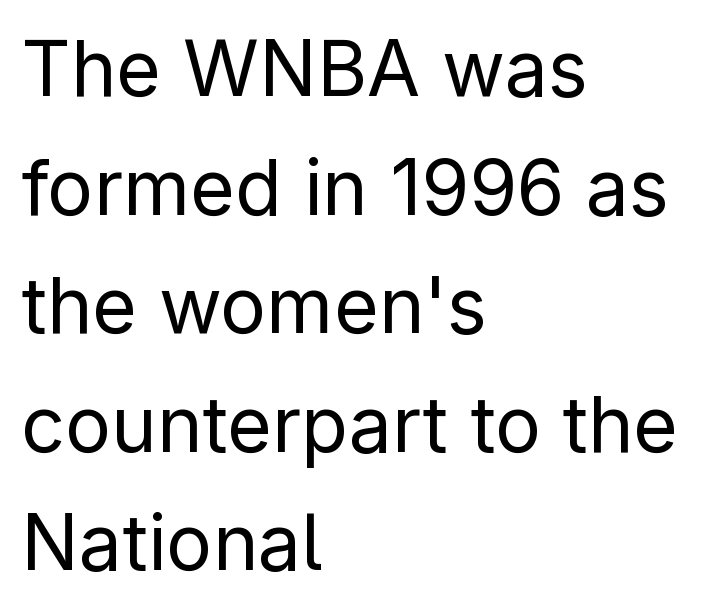
The designer went with a sans here, leaving each stem footless. The area under the type is left untouched. The space between consecutive lines is moderate. Every character sits straight up, as roman type does. Letter spacing: default. No chunkiness to these letters — they're not bold.
